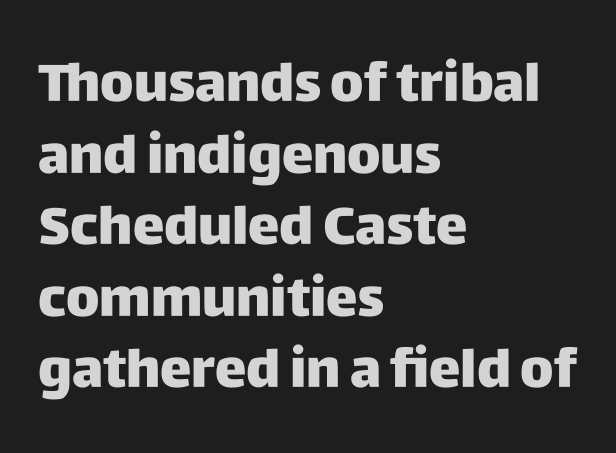
The image shows 53 px sans-serif type, upright; set left-aligned, normal line spacing (1.35x), normal letter spacing, not underlined; low stroke contrast and a large x-height.
